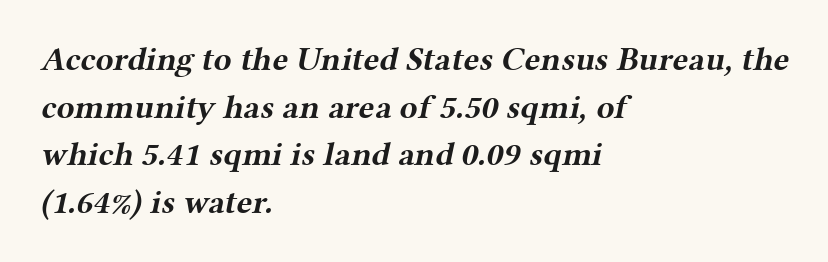
Every letter is thick-stroked: bold, no question. Note the varied advance widths — an 'i' is clearly narrower than an 'm'. Line starts are locked; line ends wander. The rendering keeps characters at their native spacing. Small tapered or slab feet sit at the stroke ends, so this counts as serif.
